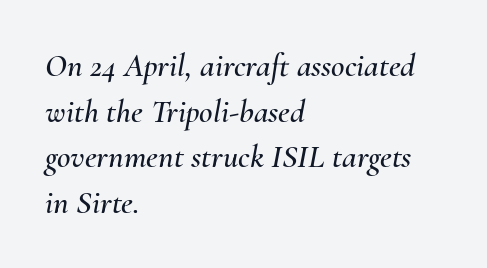
Q: Is the text italic (slanted)? A: Yes, it leans right by about 10 degrees.
Q: Is the text underlined? A: No.
Q: How is the paragraph aligned? A: Left-aligned.
Q: Is the spacing between letters normal or unusually wide? A: Normal.
Q: Is the spacing between lines tight, normal or loose? A: Normal.
Q: Width (condensed, normal, or wide)? A: Normal.
Q: Stroke contrast? A: Medium.
Q: x-height? A: Small.
Q: Monospaced? A: No.
